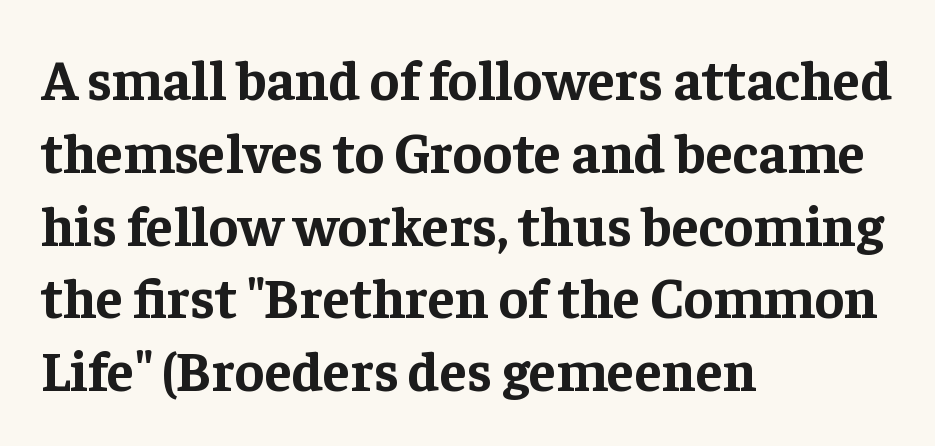
The image shows 56 px bold serif type, upright; set left-aligned, normal line spacing (1.3x), normal letter spacing, not underlined; low stroke contrast and a medium x-height.
